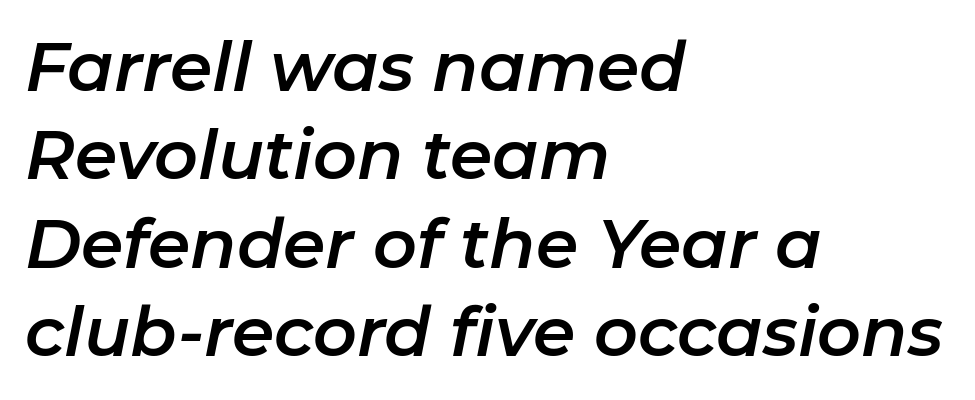
Q: Is the text italic (slanted)? A: Yes, it leans right by about 11 degrees.
Q: Is the text underlined? A: No.
Q: How is the paragraph aligned? A: Left-aligned.
Q: Is the spacing between letters normal or unusually wide? A: Normal.
Q: Is the spacing between lines tight, normal or loose? A: Normal.
Q: Width (condensed, normal, or wide)? A: Normal.
Q: Stroke contrast? A: Low.
Q: x-height? A: Medium.
Q: Monospaced? A: No.
